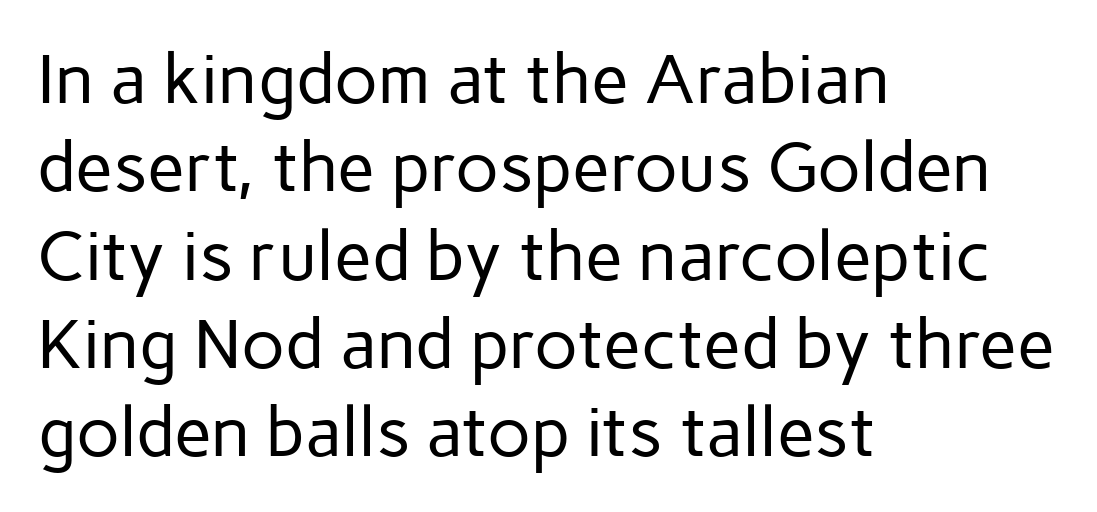
{"serif": "no", "italic": "no", "bold": "no", "weight": "regular", "width": "normal", "stroke_contrast": "low", "x_height": "medium", "monospaced": "no", "underline": "no", "align": "left", "line_spacing": "normal", "line_spacing_ratio": 1.28, "letter_spacing": "normal", "letter_spacing_em": 0.0, "glyph_px": 69}
